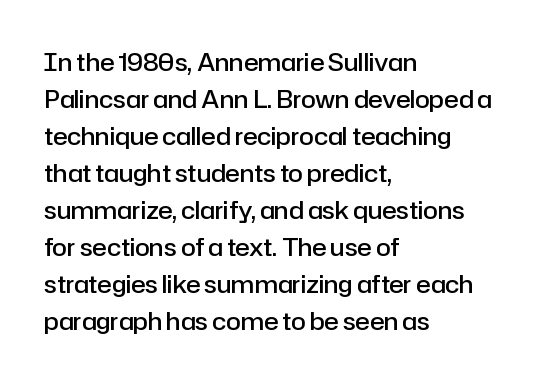
The image shows 24 px text type, upright; set left-aligned, normal line spacing (1.54x), normal letter spacing, not underlined.
